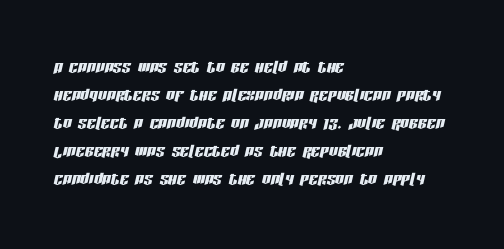
Q: Is the text italic (slanted)? A: Yes, it leans right by about 13 degrees.
Q: Is the text underlined? A: No.
Q: How is the paragraph aligned? A: Left-aligned.
Q: Is the spacing between letters normal or unusually wide? A: Normal.
Q: Is the spacing between lines tight, normal or loose? A: Normal.
